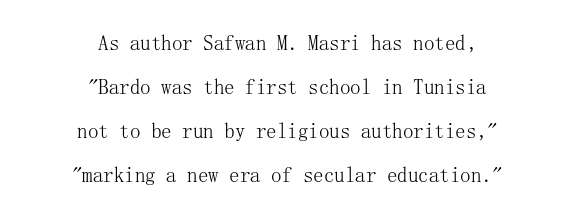
These glyphs show unthickened strokes, regular width or finer. There is no visible air inserted between adjacent glyphs. Beneath every word, the page is bare. The rendering positions every line midway between the sides. Airy leading.
